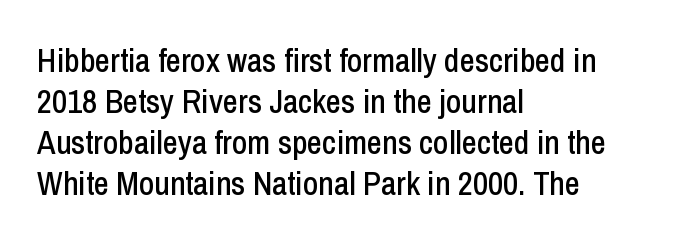
Observe the absence of serifs on each vertical stroke in this sample. Do the characters align in a grid? No, the font is proportional. A roman cut, with each character standing at attention. Honestly, there is no underline to notice here at all.
